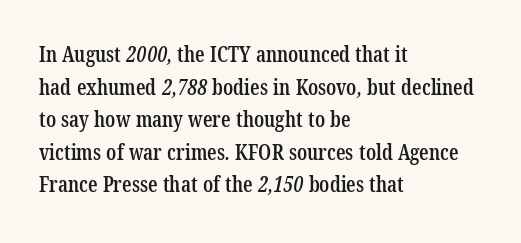
The image shows 21 px text type; set left-aligned, normal line spacing (1.55x), normal letter spacing, not underlined.
